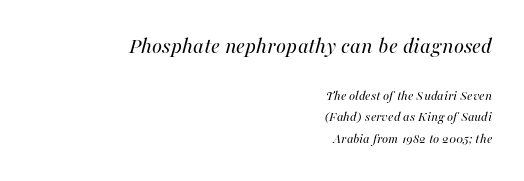
The image shows 23 px text type, italic (leaning right); set right-aligned, normal line spacing (1.57x), normal letter spacing, not underlined; the first (top) block is 1.64x larger.
